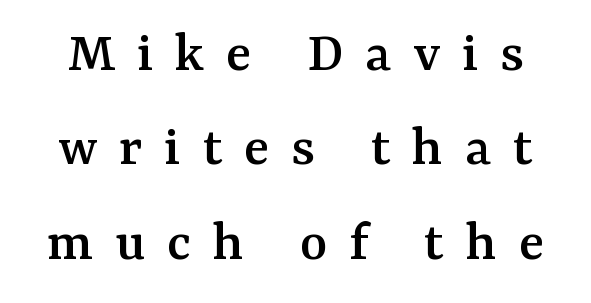
Q: Is the text italic (slanted)? A: No, it is upright.
Q: Is the typeface a serif or a sans-serif typeface? A: Serif.
Q: Is the text underlined? A: No.
Q: Is the spacing between letters normal or unusually wide? A: Unusually wide.
Q: Is the spacing between lines tight, normal or loose? A: Normal.
Q: Width (condensed, normal, or wide)? A: Normal.
Q: Stroke contrast? A: Medium.
Q: x-height? A: Medium.
Q: Monospaced? A: No.
